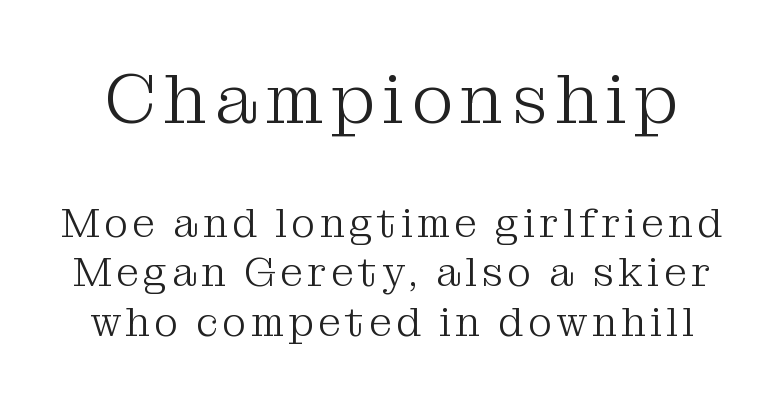
Q: Is the text bold? A: No.
Q: Is the text italic (slanted)? A: No, it is upright.
Q: Is the typeface a serif or a sans-serif typeface? A: Serif.
Q: Is the text underlined? A: No.
Q: Which block of text is set in a larger size, the first (top) or the second (bottom)? A: The first (top) one.
Q: Width (condensed, normal, or wide)? A: Normal.
Q: Stroke contrast? A: Medium.
Q: x-height? A: Medium.
Q: Monospaced? A: No.
